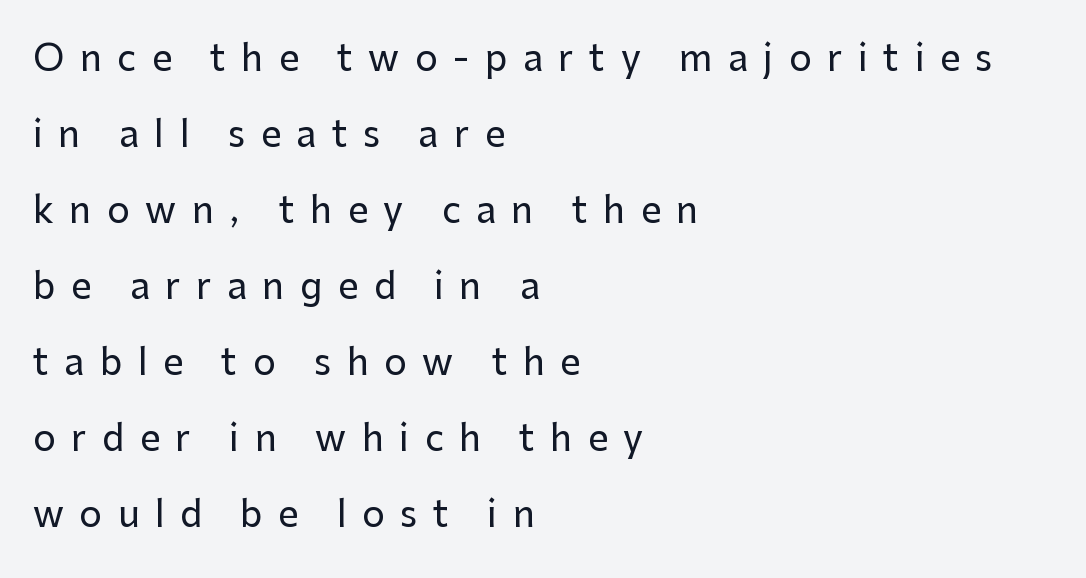
The image shows 36 px sans-serif type, upright; set left-aligned, loose line spacing (2.11x), unusually wide letter spacing (+0.43 em), not underlined; low stroke contrast and a medium x-height.
